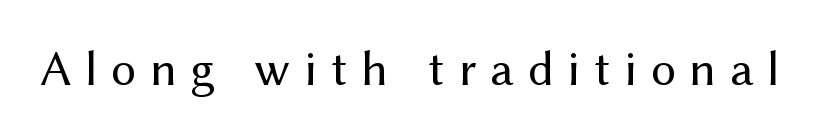
The image shows 50 px regular-weight sans-serif type, upright; set unusually wide letter spacing (+0.27 em), not underlined; medium stroke contrast and a medium x-height.
